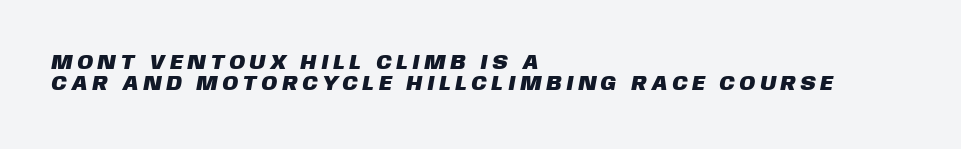
{"underline": "no", "align": "left", "line_spacing": "tight", "line_spacing_ratio": 1.01, "letter_spacing": "wide", "letter_spacing_em": 0.27, "glyph_px": 21}
